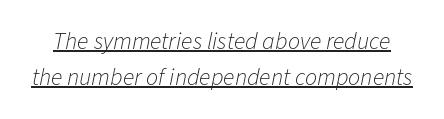
Line spacing here is normal. The glyphs are accompanied by a horizontal stroke just below them. Standard letterfit; no display-style spreading of the glyphs. The lettering tilts uniformly, giving the passage an italic look.
